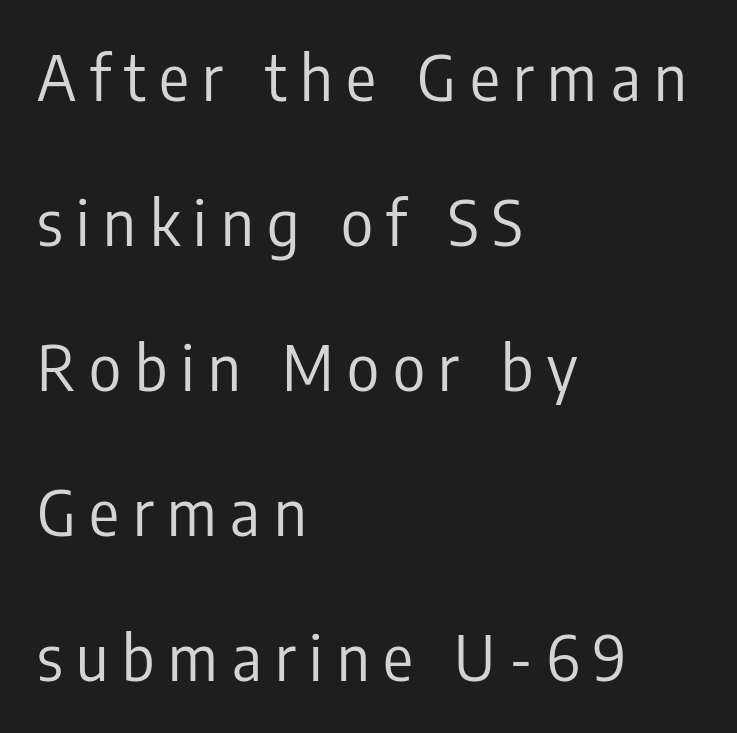
{"serif": "no", "italic": "no", "bold": "no", "weight": "regular", "width": "condensed", "stroke_contrast": "low", "x_height": "medium", "monospaced": "no", "underline": "no", "align": "left", "line_spacing": "loose", "line_spacing_ratio": 2.34, "letter_spacing": "wide", "letter_spacing_em": 0.22, "glyph_px": 62}
